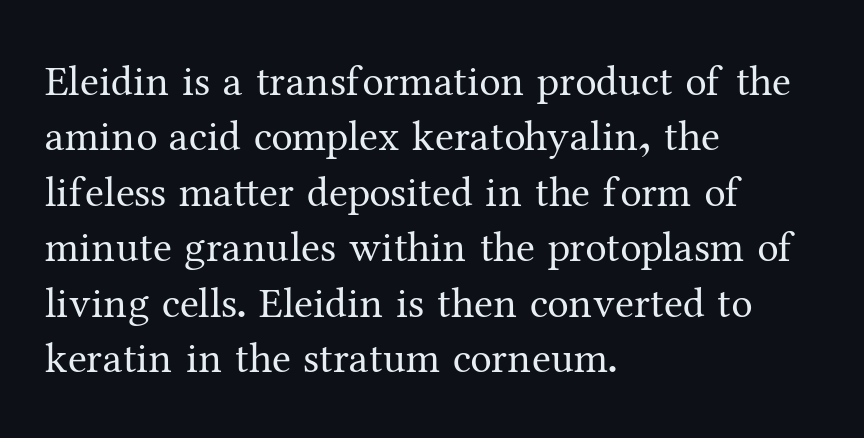
The image shows 43 px regular-weight serif type, upright; set left-aligned, normal line spacing (1.29x), normal letter spacing, not underlined; medium stroke contrast and a medium x-height.
